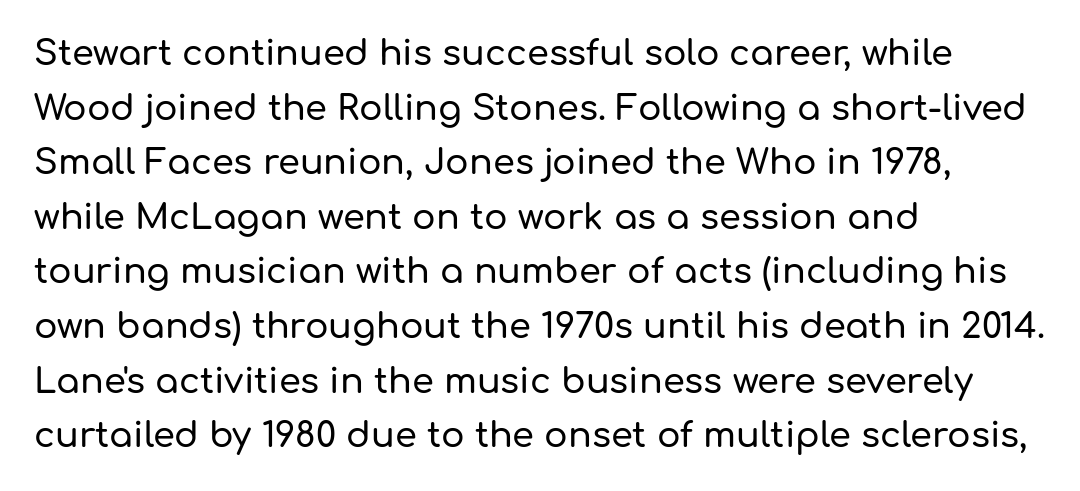
Q: Is the text italic (slanted)? A: No, it is upright.
Q: Is the typeface a serif or a sans-serif typeface? A: Sans-serif.
Q: Is the text underlined? A: No.
Q: How is the paragraph aligned? A: Left-aligned.
Q: Is the spacing between letters normal or unusually wide? A: Normal.
Q: Is the spacing between lines tight, normal or loose? A: Normal.
Q: Width (condensed, normal, or wide)? A: Normal.
Q: Stroke contrast? A: Low.
Q: x-height? A: Medium.
Q: Monospaced? A: No.
